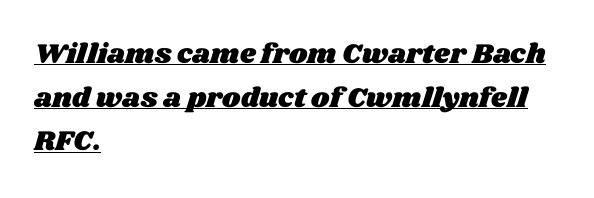
The image shows 28 px wide type; set left-aligned, normal line spacing (1.56x), normal letter spacing, underlined; medium stroke contrast and a large x-height.
